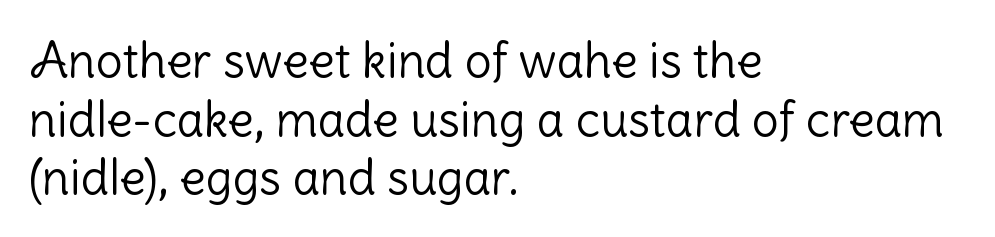
Q: Is the text bold? A: No.
Q: Is the text italic (slanted)? A: No, it is upright.
Q: Is the typeface a serif or a sans-serif typeface? A: Sans-serif.
Q: Is the text underlined? A: No.
Q: How is the paragraph aligned? A: Left-aligned.
Q: Is the spacing between letters normal or unusually wide? A: Normal.
Q: Width (condensed, normal, or wide)? A: Normal.
Q: Stroke contrast? A: Low.
Q: x-height? A: Medium.
Q: Monospaced? A: No.
